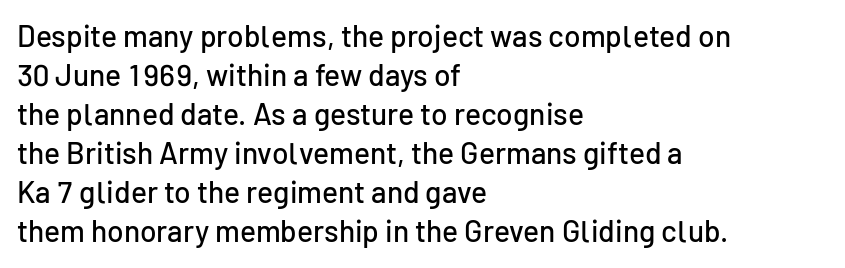
{"serif": "no", "italic": "no", "width": "normal", "stroke_contrast": "low", "x_height": "medium", "monospaced": "no", "underline": "no", "align": "left", "line_spacing": "normal", "line_spacing_ratio": 1.3, "letter_spacing": "normal", "letter_spacing_em": 0.0, "glyph_px": 30}
